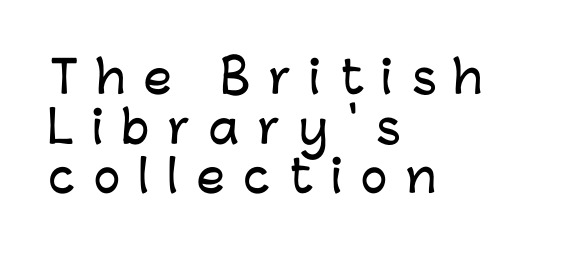
The image shows 44 px sans-serif type, upright; set left-aligned, tight line spacing (1.13x), unusually wide letter spacing (+0.43 em), not underlined; low stroke contrast and a medium x-height.
